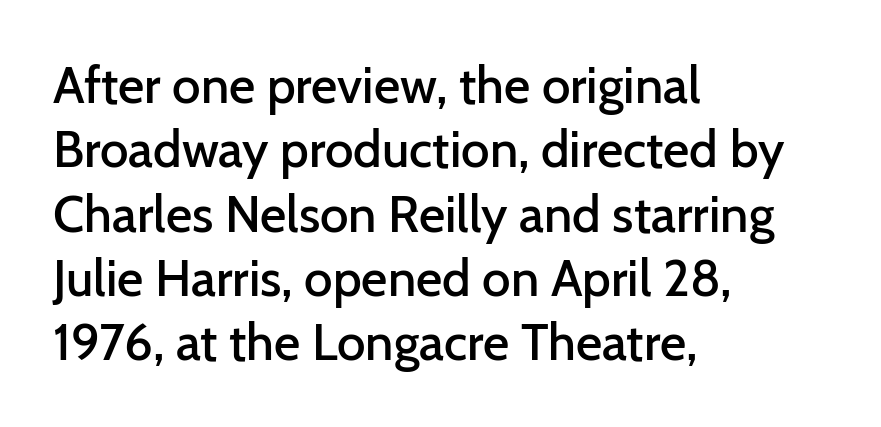
Q: Is the text bold? A: Semi-bold.
Q: Is the text italic (slanted)? A: No, it is upright.
Q: Is the typeface a serif or a sans-serif typeface? A: Sans-serif.
Q: Is the text underlined? A: No.
Q: How is the paragraph aligned? A: Left-aligned.
Q: Is the spacing between letters normal or unusually wide? A: Normal.
Q: Is the spacing between lines tight, normal or loose? A: Normal.
Q: Width (condensed, normal, or wide)? A: Normal.
Q: Stroke contrast? A: Low.
Q: x-height? A: Medium.
Q: Monospaced? A: No.
